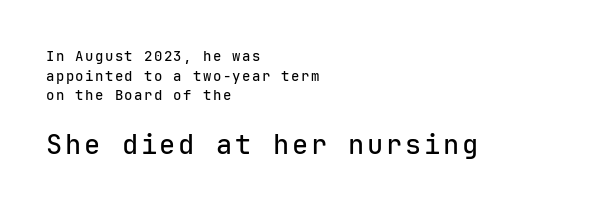
The rendering enlarges the type as you move from the upper chunk to the lower. Horizontal bands of white between lines are of average thickness. Descender tails drop into unmarked territory. If you drew a ruler down the left edge, every line would touch it. Posture: vertical.
